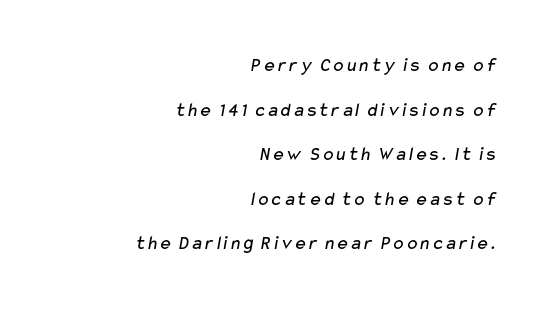
{"bold": "no", "underline": "no", "align": "right", "line_spacing": "loose", "line_spacing_ratio": 2.23, "letter_spacing": "normal", "letter_spacing_em": 0.0, "glyph_px": 20}
